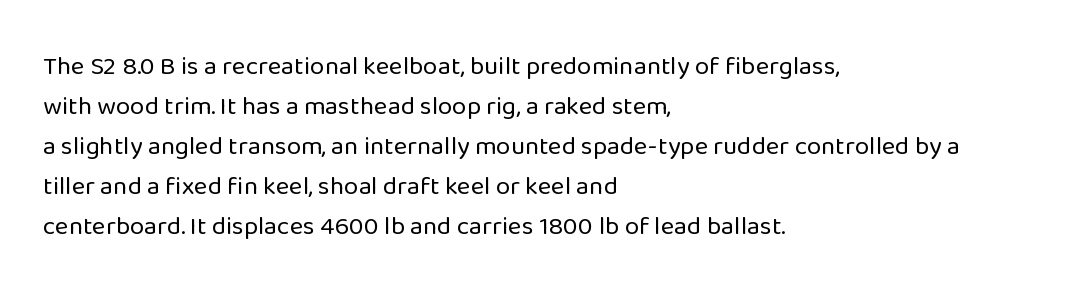
Q: Is the text bold? A: No.
Q: Is the text italic (slanted)? A: No, it is upright.
Q: Is the text underlined? A: No.
Q: How is the paragraph aligned? A: Left-aligned.
Q: Is the spacing between letters normal or unusually wide? A: Normal.
Q: Is the spacing between lines tight, normal or loose? A: Normal.
